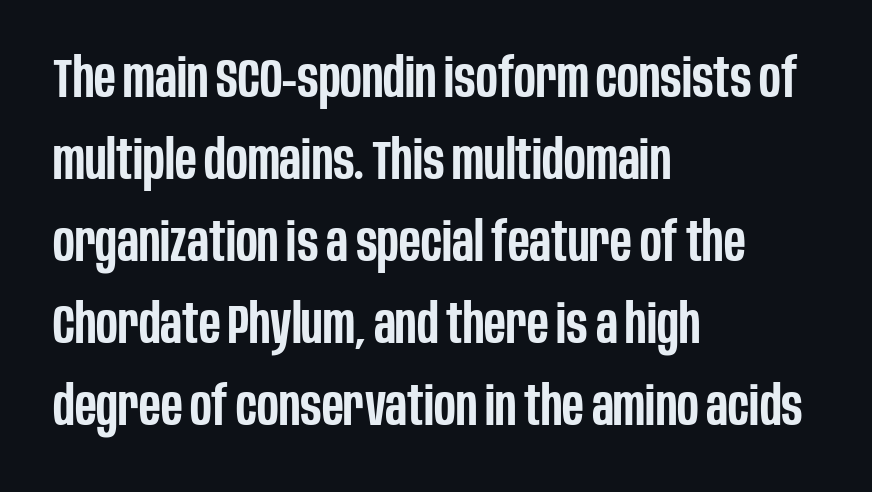
The string is rendered with underlining switched off. Interline gaps are of average width in this sample. Line starts are locked; line ends wander. Glyph-to-glyph distance matches everyday printed text. Varying glyph widths throughout — classic text-font behaviour. Each letter's strokes conclude bluntly, with no projecting serifs.
